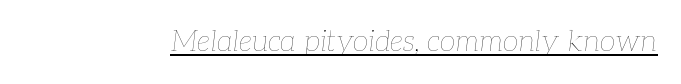
No chunkiness to these letters — they're not bold. This rendering features underlined lettering. The rendering uses natural spacing where letterforms have individual widths. Slant detected: the letters are inclined. Characters follow at the spacing the type designer built in.
